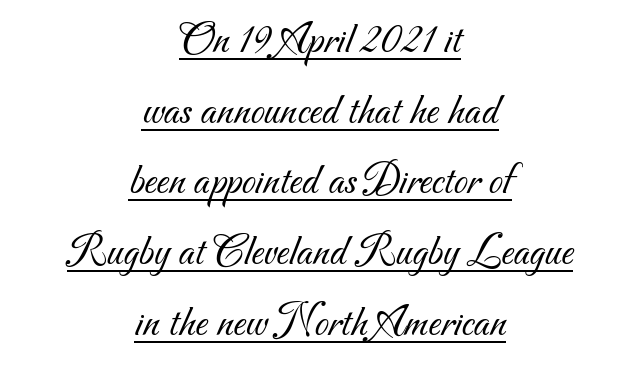
What stands out about the letter spacing? Nothing — it is the standard amount. Where is the straight margin? There isn't one; the lines are centered. Varying glyph widths throughout — classic text-font behaviour. This reads as an unemphasized weight, regular at the heaviest. The font family rendered here belongs to the sans-serif group.
